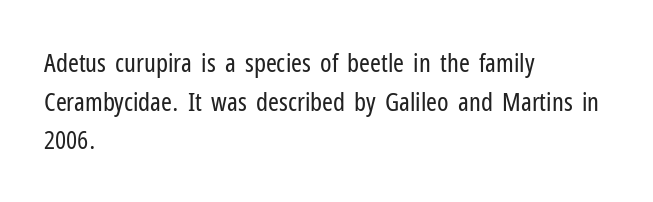
Q: Is the text bold? A: No.
Q: Is the text italic (slanted)? A: No, it is upright.
Q: Is the text underlined? A: No.
Q: How is the paragraph aligned? A: Left-aligned.
Q: Is the spacing between letters normal or unusually wide? A: Normal.
Q: Is the spacing between lines tight, normal or loose? A: Normal.
